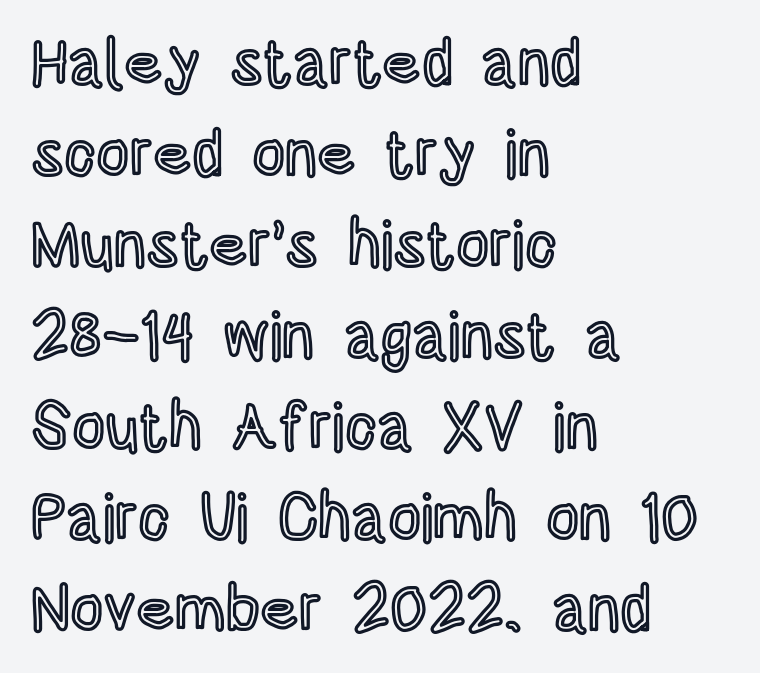
{"italic": "no", "width": "condensed", "x_height": "large", "monospaced": "no", "underline": "no", "align": "left", "line_spacing": "normal", "line_spacing_ratio": 1.4, "letter_spacing": "normal", "letter_spacing_em": 0.0, "glyph_px": 65}
